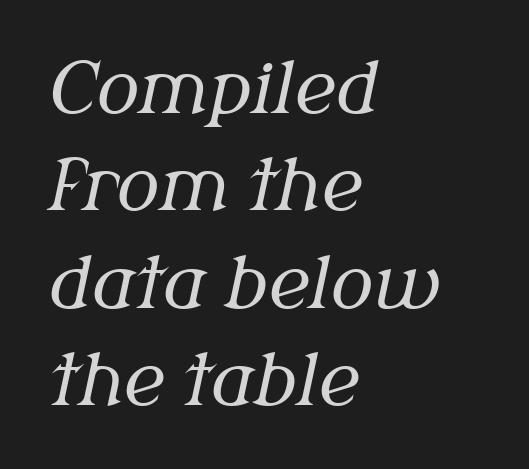
Varying glyph widths throughout — classic text-font behaviour. Lines of text with bare space underneath. Emphasis-style slanted type is in use. In terms of leading, this rendering sits right in the middle. Short note: letters normally spaced. Left-aligned paragraph, ragged on the right.
